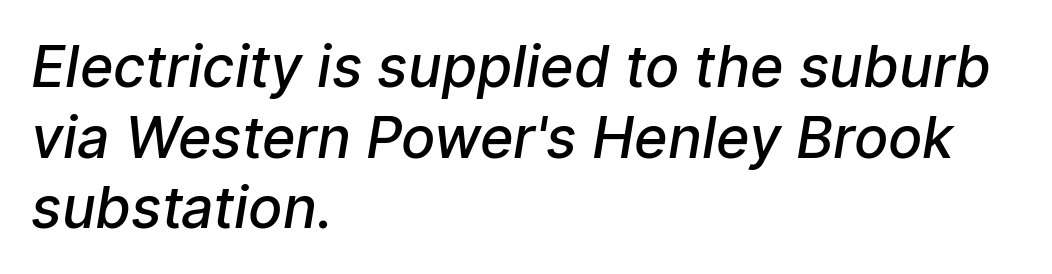
Short note: letters normally spaced. Looks like regular typesetting: each glyph gets only the width it needs. The typeface chosen for these lines omits serifs. Its strokes are somewhat broadened, the hallmark of semibold type.
